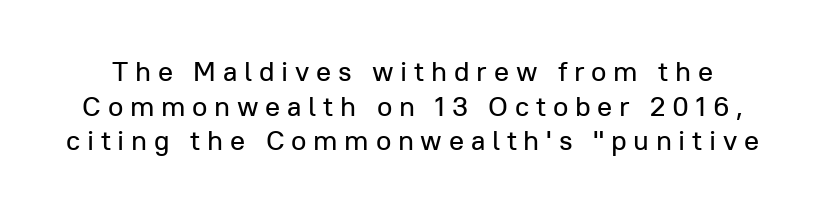
Between one letter and the next there's a generous, obvious gap. Varying glyph widths throughout — classic text-font behaviour. Serifs: no, the terminals of the letterforms are clean. Posture: straight, roman, zero tilt. Any mark beneath the type? The region is blank.
